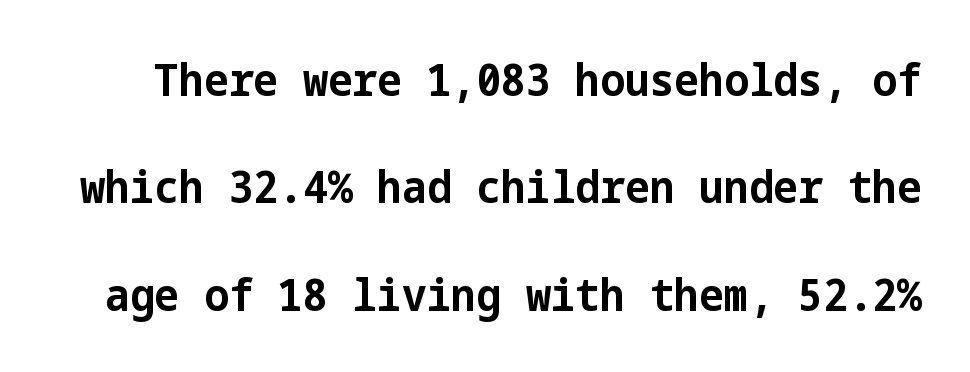
{"serif": "no", "italic": "no", "bold": "yes", "weight": "bold", "width": "normal", "stroke_contrast": "low", "x_height": "medium", "underline": "no", "line_spacing": "loose", "line_spacing_ratio": 2.44, "letter_spacing": "normal", "letter_spacing_em": 0.0, "glyph_px": 44}
